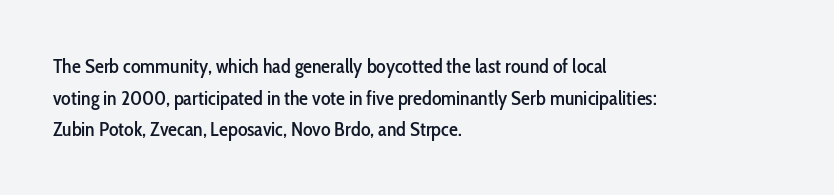
The image shows 20 px text type, upright; set left-aligned, normal line spacing (1.58x), normal letter spacing, not underlined.
